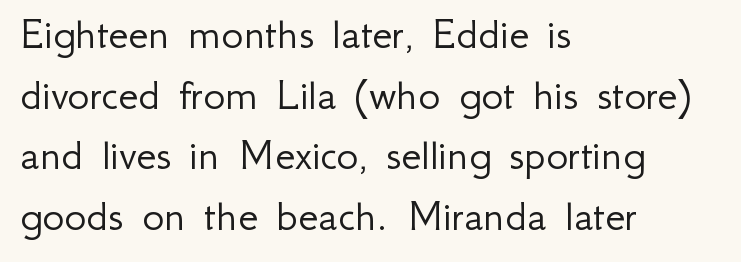
You could not count columns in this text — the font is proportionally spaced. Interline gaps are of average width in this sample. The horizontal fit of the characters is conventional and even. This rendering uses left alignment, leaving the right contour irregular. The text was rendered using a sans face with plain stroke endings.
